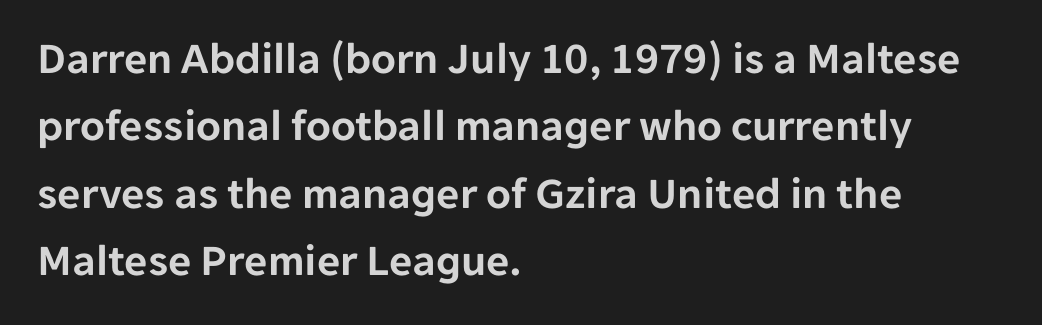
The image shows 45 px sans-serif type, upright; set left-aligned, normal line spacing (1.5x), normal letter spacing, not underlined; low stroke contrast and a medium x-height.
